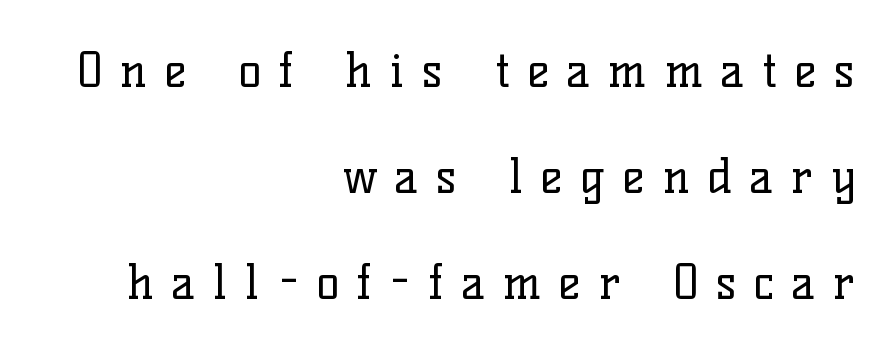
Q: Is the text bold? A: No.
Q: Is the text italic (slanted)? A: No, it is upright.
Q: Is the typeface a serif or a sans-serif typeface? A: Serif.
Q: Is the text underlined? A: No.
Q: How is the paragraph aligned? A: Right-aligned.
Q: Is the spacing between letters normal or unusually wide? A: Unusually wide.
Q: Is the spacing between lines tight, normal or loose? A: Loose.
Q: Width (condensed, normal, or wide)? A: Normal.
Q: Stroke contrast? A: Low.
Q: x-height? A: Medium.
Q: Monospaced? A: No.
